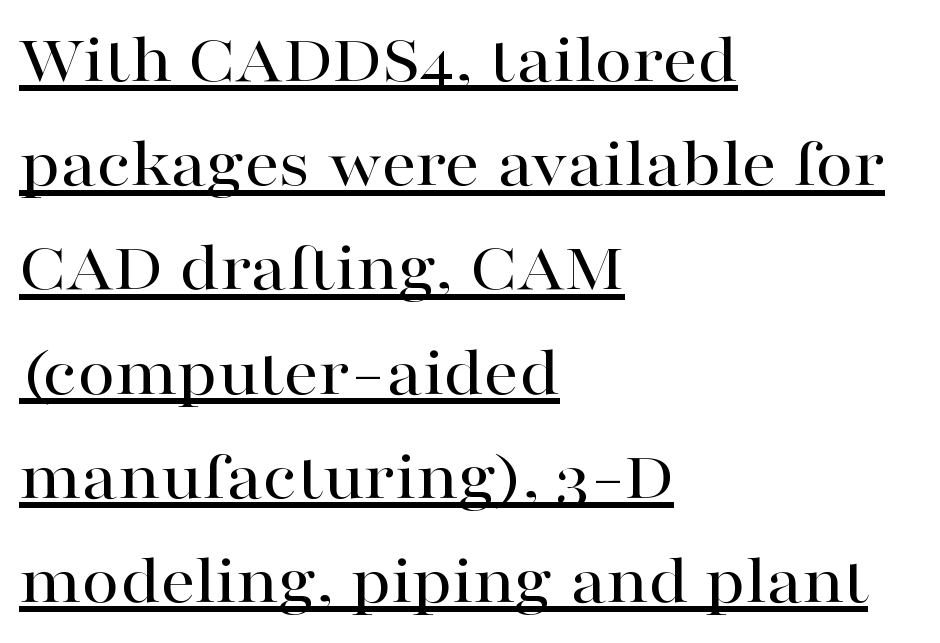
The image shows 69 px wide serif type, upright; set left-aligned, normal line spacing (1.51x), normal letter spacing, underlined; high stroke contrast and a medium x-height.
